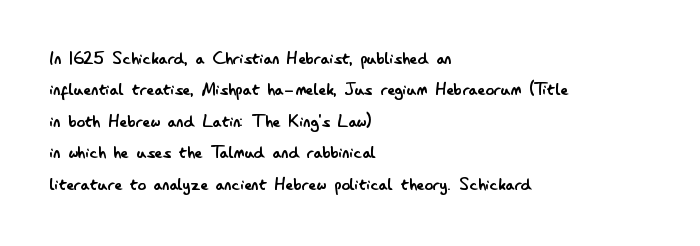
Each row of text sits above clean, open space. Italic? Not at all — the glyphs are vertical. Typeset ragged right — the left edge is the straight one. Each word holds together tightly as a unit, with standard inter-letter gaps. Interline gaps are of average width in this sample.
